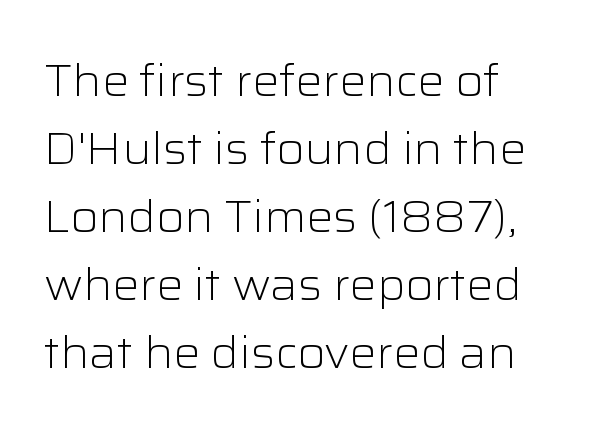
The image shows 45 px light sans-serif type, upright; set left-aligned, normal line spacing (1.51x), normal letter spacing, not underlined; low stroke contrast and a medium x-height.
